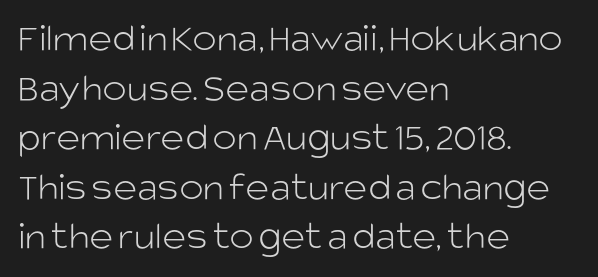
Q: Is the text bold? A: No.
Q: Is the text italic (slanted)? A: No, it is upright.
Q: Is the typeface a serif or a sans-serif typeface? A: Sans-serif.
Q: Is the text underlined? A: No.
Q: How is the paragraph aligned? A: Left-aligned.
Q: Is the spacing between letters normal or unusually wide? A: Normal.
Q: Width (condensed, normal, or wide)? A: Normal.
Q: Stroke contrast? A: Low.
Q: x-height? A: Large.
Q: Monospaced? A: No.
